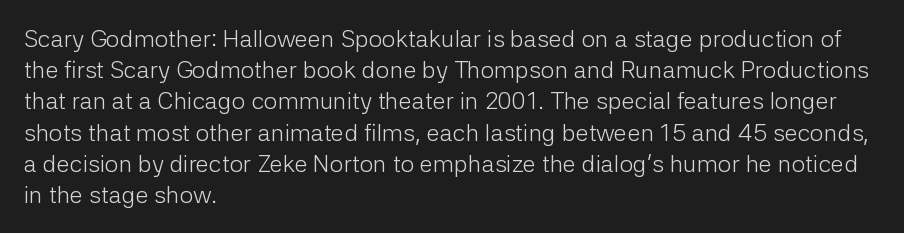
The image shows 24 px text type, upright; set left-aligned, normal line spacing (1.3x), normal letter spacing, not underlined.
